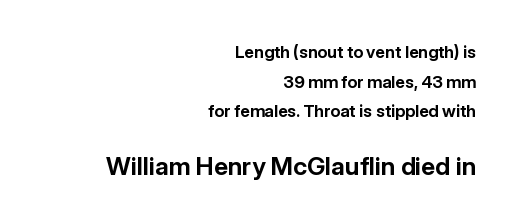
The image shows 25 px bold type, upright; set right-aligned, line spacing 1.75x, normal letter spacing, not underlined; the second (bottom) block is 1.47x larger.
